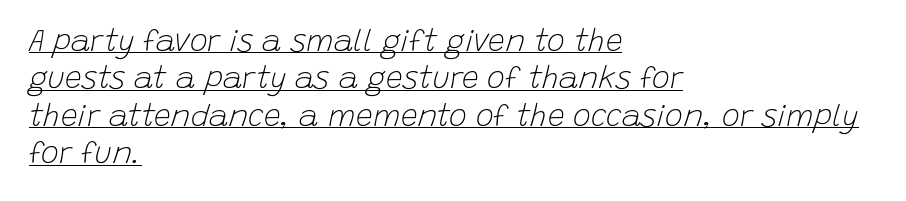
The image shows 30 px light type, italic (leaning right); set left-aligned, normal line spacing (1.25x), normal letter spacing, underlined; low stroke contrast and a large x-height.
